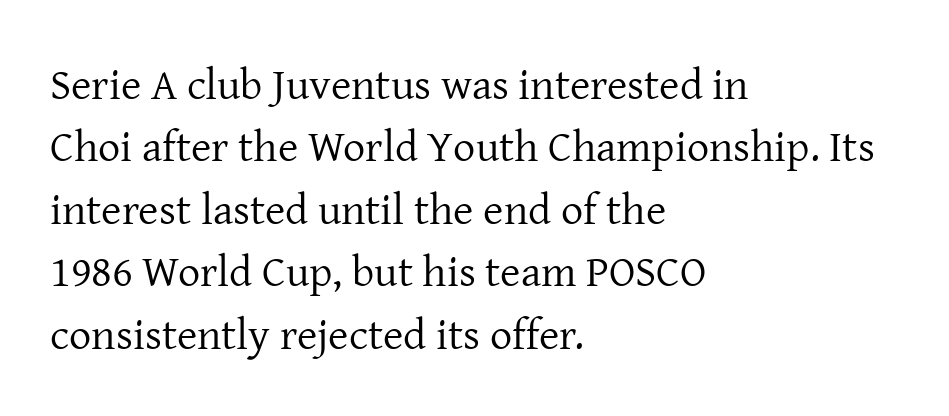
The image shows 44 px regular-weight serif type, upright; set left-aligned, normal line spacing (1.42x), normal letter spacing, not underlined; low stroke contrast and a medium x-height.
